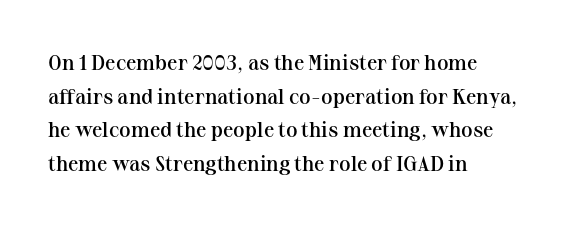
In terms of leading, this rendering sits right in the middle. These words are printed semibold, heavier than regular yet not bold. One-word summary of the alignment: left. Underline: absent.
